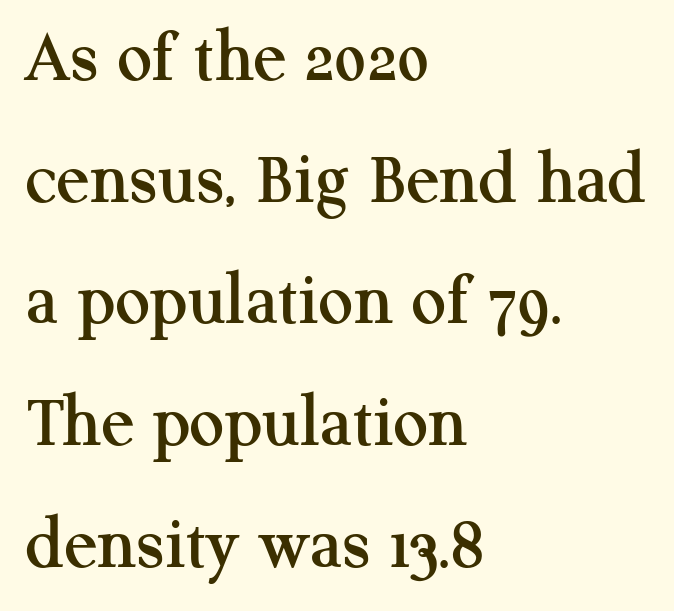
The image shows 77 px serif type, upright; set left-aligned, normal line spacing (1.58x), normal letter spacing, not underlined; medium stroke contrast and a medium x-height.
